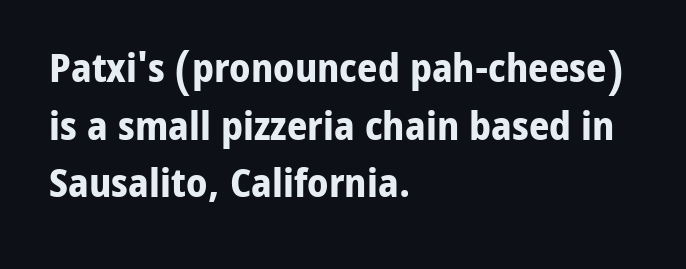
A typesetter would mark this as roman, not italic. Clear beneath every line of the passage. The rows are spaced the way most documents space them. Typeset ragged right — the left edge is the straight one. The line texture is even and compact thanks to regular tracking. Chunky letters — that's bold for sure.
